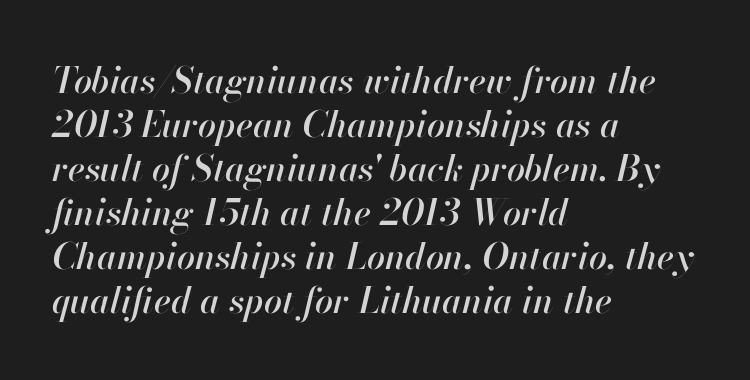
Q: Is the text italic (slanted)? A: Yes, it leans right by about 13 degrees.
Q: Is the text underlined? A: No.
Q: How is the paragraph aligned? A: Left-aligned.
Q: Is the spacing between letters normal or unusually wide? A: Normal.
Q: Width (condensed, normal, or wide)? A: Normal.
Q: Stroke contrast? A: High.
Q: x-height? A: Small.
Q: Monospaced? A: No.
